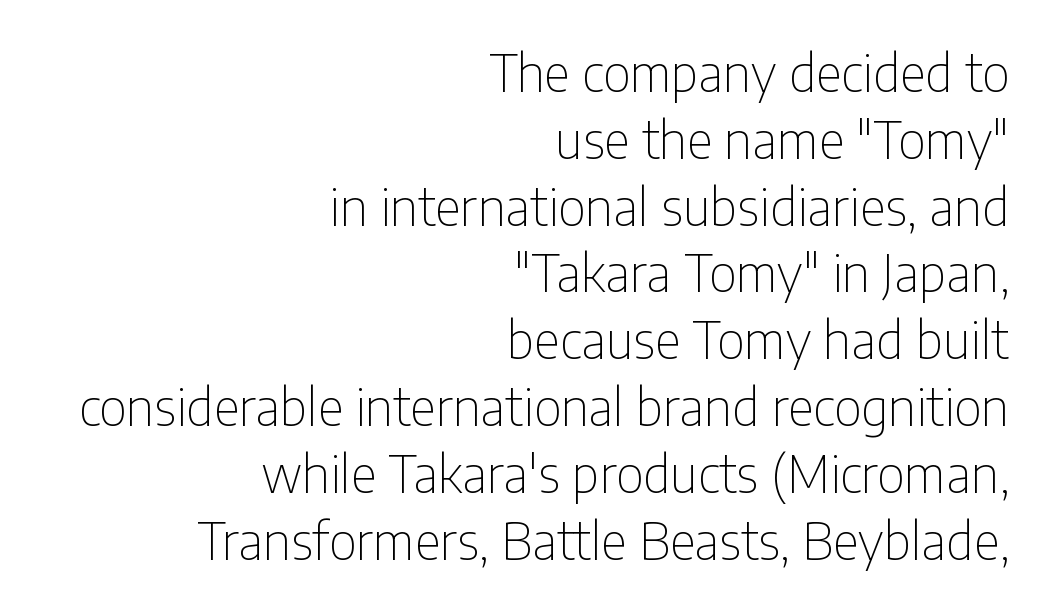
{"serif": "no", "italic": "no", "bold": "no", "weight": "thin", "width": "condensed", "stroke_contrast": "low", "x_height": "medium", "monospaced": "no", "underline": "no", "align": "right", "line_spacing": "normal", "line_spacing_ratio": 1.31, "letter_spacing": "normal", "letter_spacing_em": 0.0, "glyph_px": 51}
